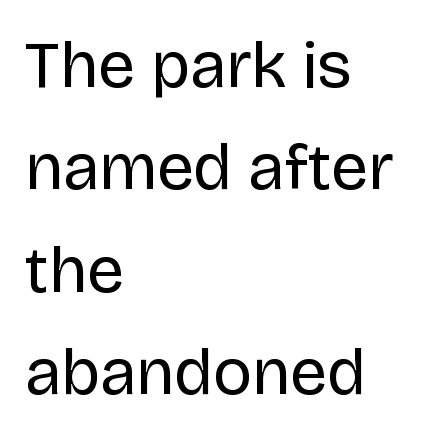
Type without underlining. The rendering uses natural spacing where letterforms have individual widths. Caption: standard tracking, unaltered. Weight class: somewhere from thin through regular.
